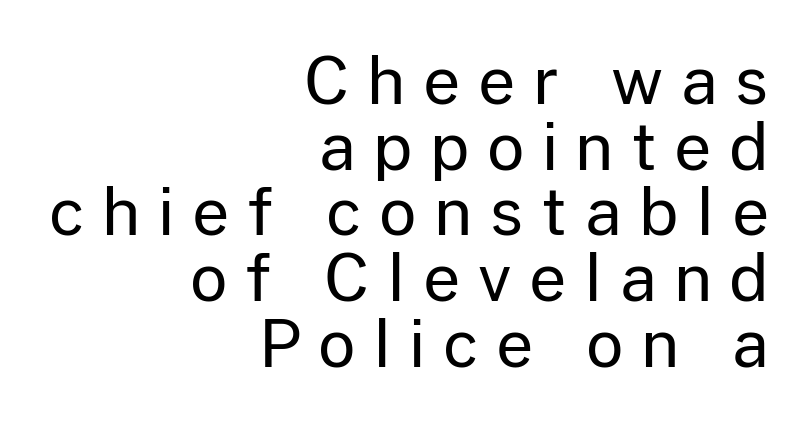
Q: Is the text bold? A: No.
Q: Is the text italic (slanted)? A: No, it is upright.
Q: Is the typeface a serif or a sans-serif typeface? A: Sans-serif.
Q: Is the text underlined? A: No.
Q: How is the paragraph aligned? A: Right-aligned.
Q: Is the spacing between letters normal or unusually wide? A: Unusually wide.
Q: Is the spacing between lines tight, normal or loose? A: Tight.
Q: Width (condensed, normal, or wide)? A: Normal.
Q: Stroke contrast? A: Low.
Q: x-height? A: Medium.
Q: Monospaced? A: No.
